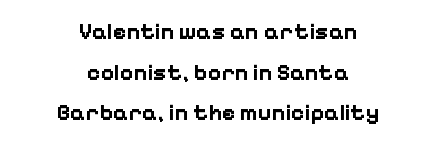
The image shows 23 px bold type, upright; set centered, line spacing 1.77x, normal letter spacing, not underlined.
